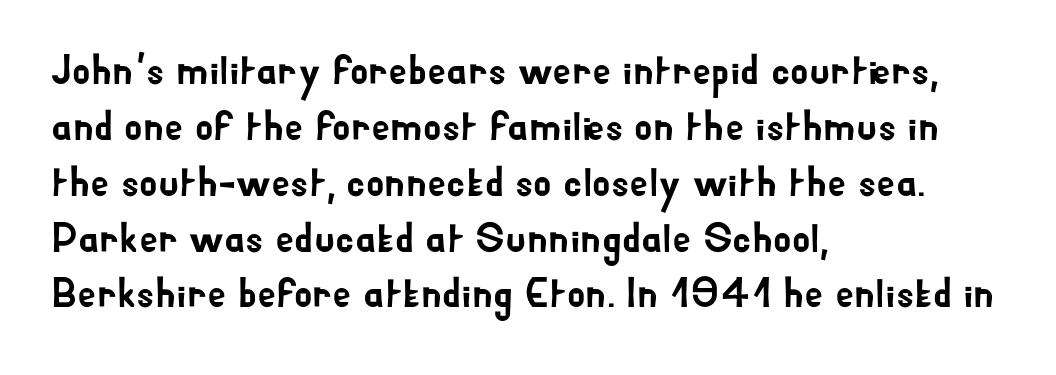
The image shows 42 px sans-serif type, upright; set left-aligned, normal line spacing (1.33x), normal letter spacing, not underlined; low stroke contrast and a small x-height.
